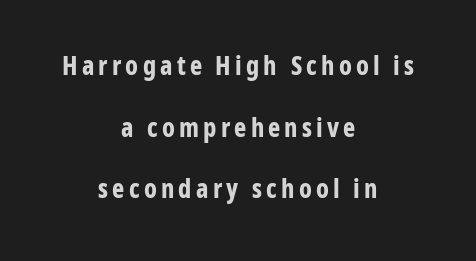
{"italic": "no", "bold": "yes", "underline": "no", "align": "center", "line_spacing": "loose", "line_spacing_ratio": 2.37, "glyph_px": 26}
